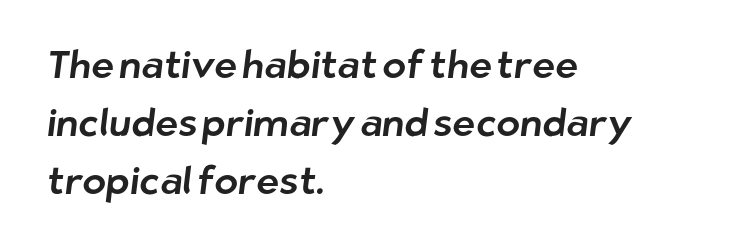
Q: Is the typeface a serif or a sans-serif typeface? A: Sans-serif.
Q: Is the text underlined? A: No.
Q: How is the paragraph aligned? A: Left-aligned.
Q: Is the spacing between letters normal or unusually wide? A: Normal.
Q: Is the spacing between lines tight, normal or loose? A: Normal.
Q: Width (condensed, normal, or wide)? A: Normal.
Q: Stroke contrast? A: Low.
Q: x-height? A: Medium.
Q: Monospaced? A: No.
